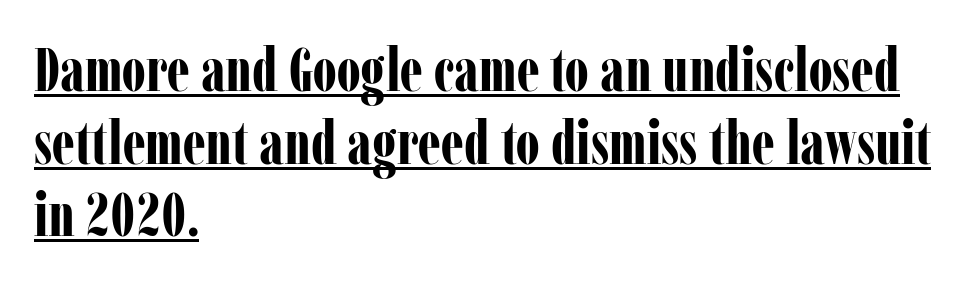
The passage shown is typed in a proportional face where columns would drift. This rendering leaves character spacing at its baseline value. Horizontal alignment here is leftward, the default for most running prose. Emphasis by weight is at full strength: bold. The text was rendered using a seriffed face with decorative stroke endings.
